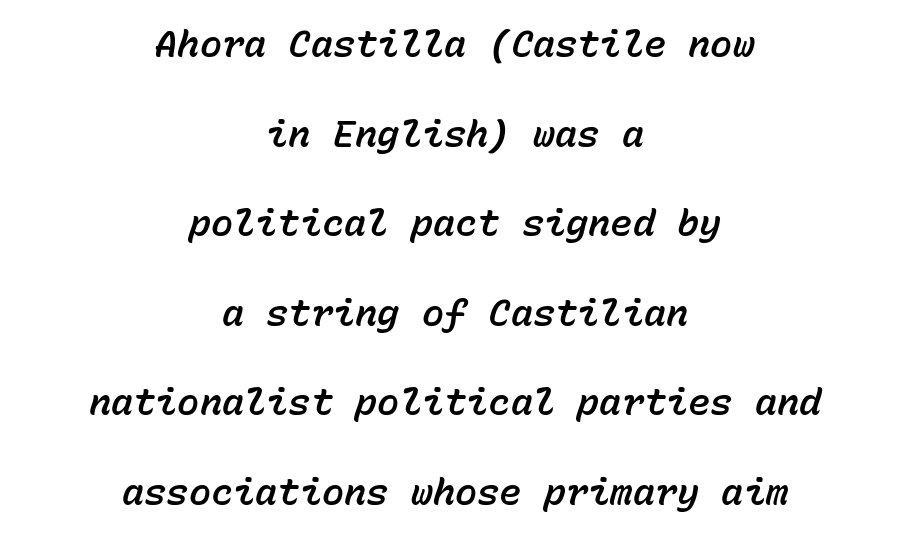
The image shows 37 px text type, italic (leaning right), monospaced; set centered, loose line spacing (2.42x), normal letter spacing, not underlined; low stroke contrast and a medium x-height.
